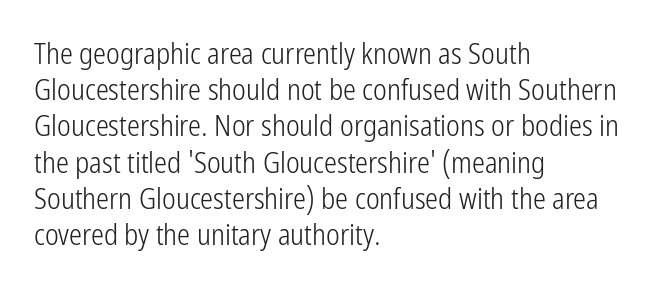
Q: Is the text bold? A: No.
Q: Is the text italic (slanted)? A: No, it is upright.
Q: Is the typeface a serif or a sans-serif typeface? A: Sans-serif.
Q: Is the text underlined? A: No.
Q: How is the paragraph aligned? A: Left-aligned.
Q: Is the spacing between letters normal or unusually wide? A: Normal.
Q: Is the spacing between lines tight, normal or loose? A: Normal.
Q: Width (condensed, normal, or wide)? A: Condensed.
Q: Stroke contrast? A: Low.
Q: x-height? A: Medium.
Q: Monospaced? A: No.
